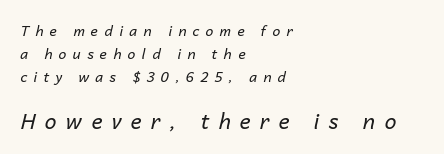
The image shows 21 px text type, italic (leaning right); set left-aligned, normal line spacing (1.64x), unusually wide letter spacing (+0.45 em), not underlined; the second (bottom) block is 1.5x larger.
